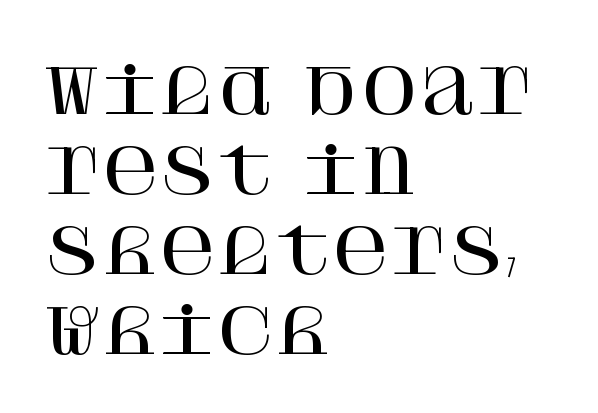
The image shows 62 px serif type, upright; set left-aligned, normal line spacing (1.29x), normal letter spacing, not underlined; high stroke contrast and a large x-height.
